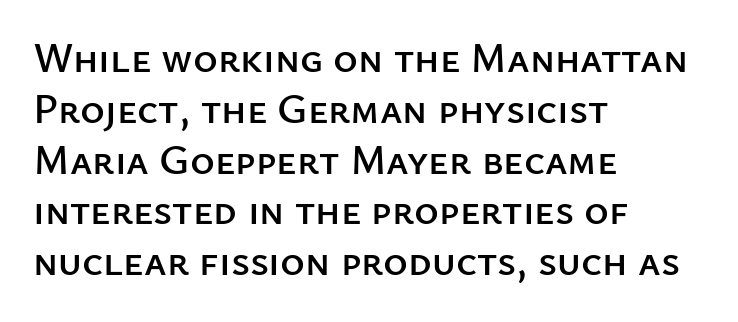
The image shows 42 px sans-serif type, upright; set left-aligned, line spacing 1.21x, normal letter spacing, not underlined; low stroke contrast and a medium x-height.
